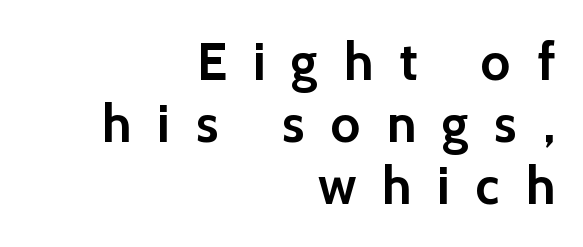
The foot of each line stays bare and open. Think of a printed novel: that variable character pitch is what you see here. Classification — sans serif. The ragged edge is on the left, which tells us the setting is flush right. Is the letter spacing exaggerated? Yes — the characters are pushed far apart.
